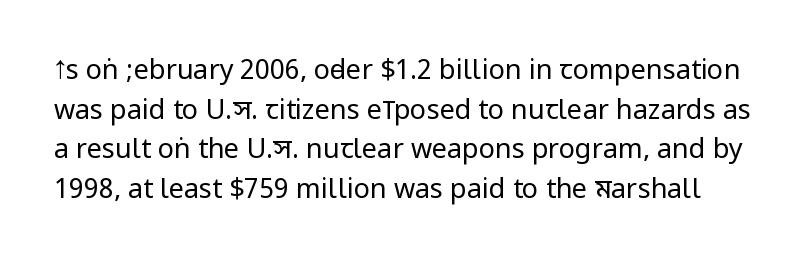
The image shows 27 px text type, upright; set normal line spacing (1.47x), normal letter spacing, not underlined.
